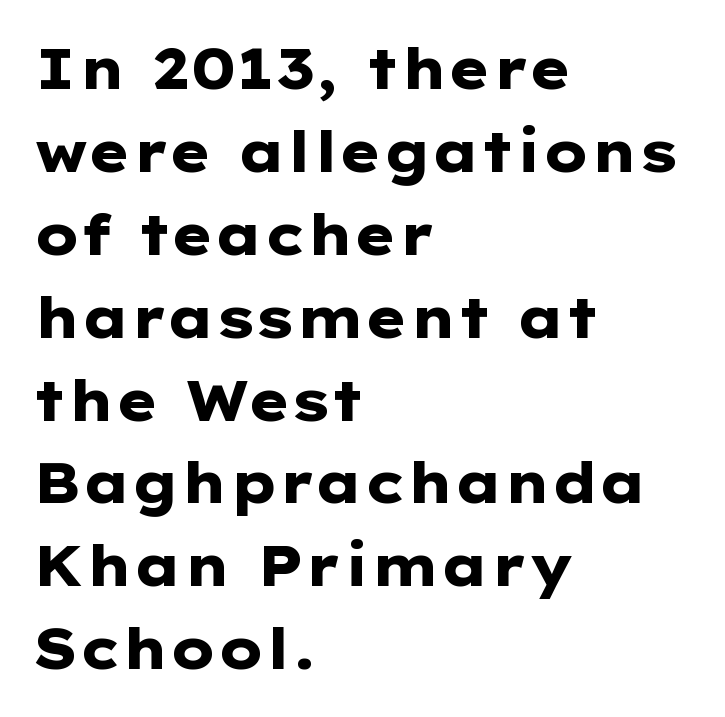
The image shows 56 px heavy, wide sans-serif type, upright; set left-aligned, normal line spacing (1.48x), normal letter spacing, not underlined; low stroke contrast and a medium x-height.
